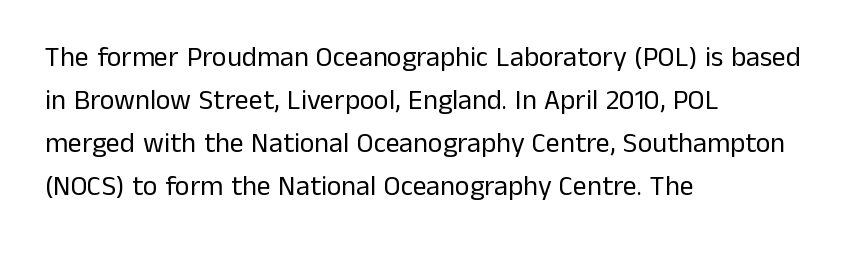
These lines were composed using upright roman letters. Stems and bowls with no extra thickness — not bold. The space between consecutive lines is moderate. What kind of face is this? One without serifs — a sans.
